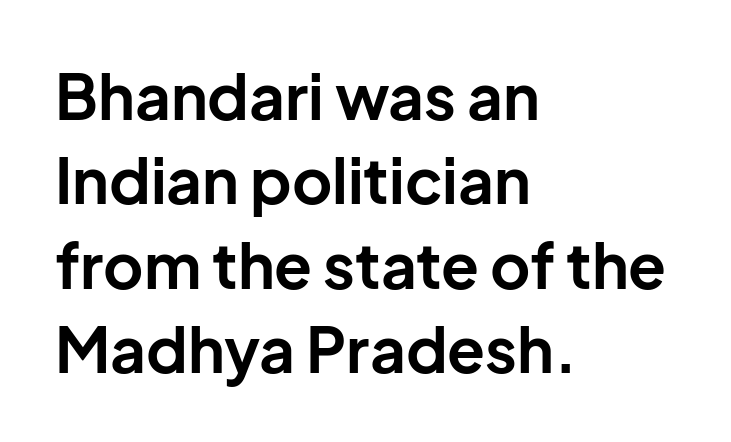
A full-strength bold gives these letters their thick strokes. The horizontal fit of the characters is conventional and even. When letters stand straight like this, we call the style roman or upright. Unmarked baselines from the first word to the last. Here the designer chose a conventional face with non-uniform glyph widths.
